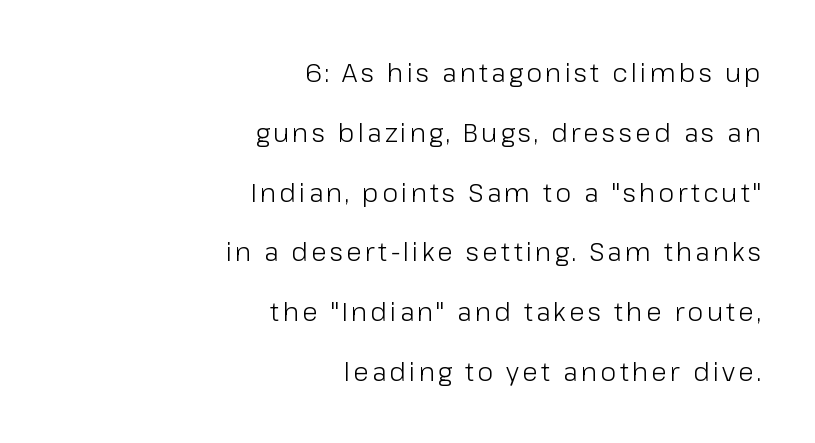
The image shows 26 px text type, upright; set right-aligned, loose line spacing (2.3x), not underlined.
